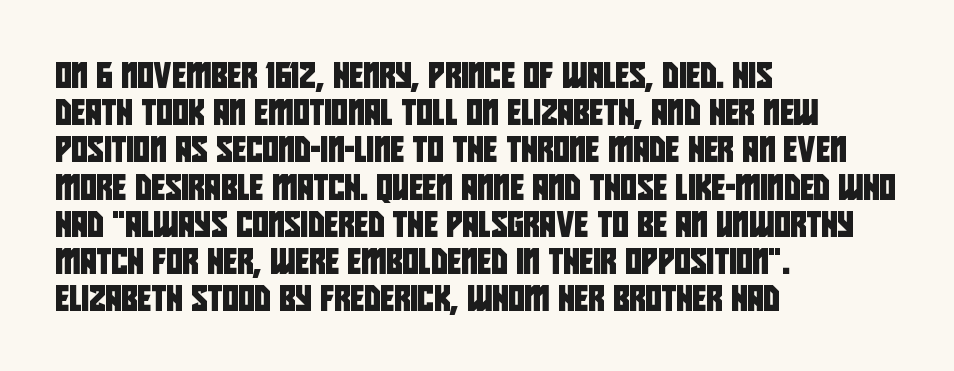
Q: Is the text underlined? A: No.
Q: How is the paragraph aligned? A: Left-aligned.
Q: Is the spacing between letters normal or unusually wide? A: Normal.
Q: Is the spacing between lines tight, normal or loose? A: Normal.
